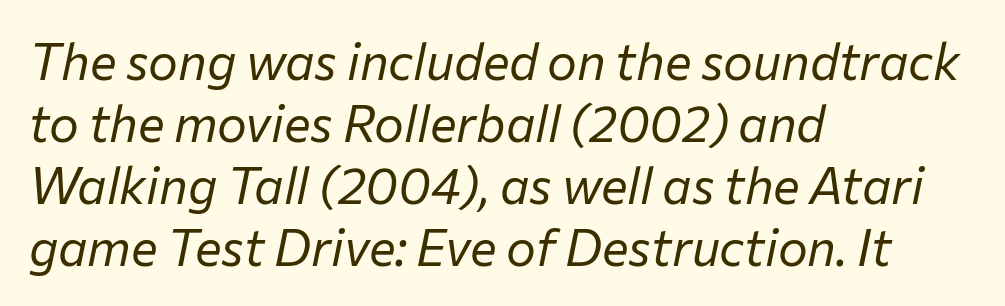
{"italic": "yes", "lean": "right", "slant_degrees": 12, "bold": "no", "weight": "regular", "width": "normal", "stroke_contrast": "low", "x_height": "medium", "monospaced": "no", "underline": "no", "align": "left", "line_spacing_ratio": 1.24, "letter_spacing": "normal", "letter_spacing_em": 0.0, "glyph_px": 50}
